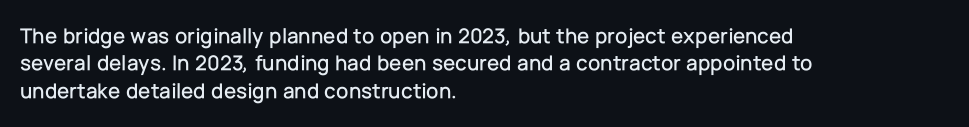
The image shows 22 px text type, upright; set left-aligned, normal line spacing (1.25x), normal letter spacing, not underlined.
